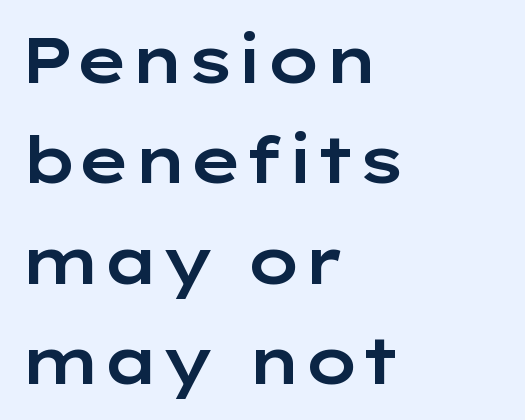
{"serif": "no", "italic": "no", "width": "wide", "stroke_contrast": "low", "x_height": "medium", "monospaced": "no", "underline": "no", "align": "left", "line_spacing": "normal", "line_spacing_ratio": 1.57, "letter_spacing": "normal", "letter_spacing_em": 0.0, "glyph_px": 64}
